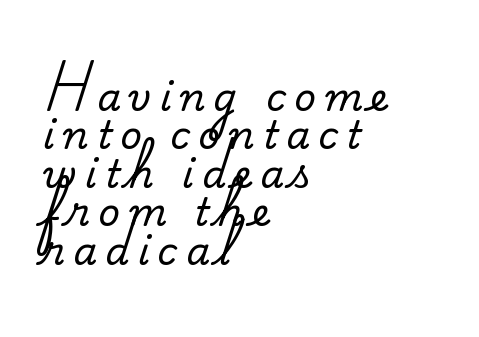
{"serif": "yes", "width": "normal", "stroke_contrast": "medium", "x_height": "small", "monospaced": "no", "underline": "no", "align": "left", "line_spacing": "tight", "line_spacing_ratio": 1.01, "letter_spacing": "wide", "letter_spacing_em": 0.22, "glyph_px": 38}
